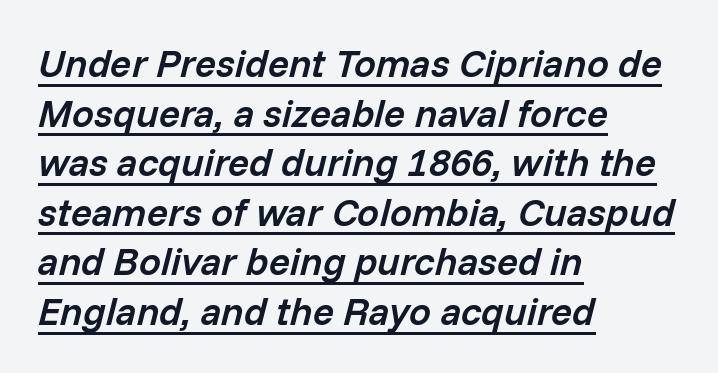
{"italic": "yes", "lean": "right", "slant_degrees": 14, "bold": "semi", "weight": "semibold", "width": "normal", "stroke_contrast": "low", "x_height": "medium", "monospaced": "no", "underline": "yes", "align": "left", "line_spacing": "normal", "line_spacing_ratio": 1.27, "letter_spacing": "normal", "letter_spacing_em": 0.0, "glyph_px": 39}
